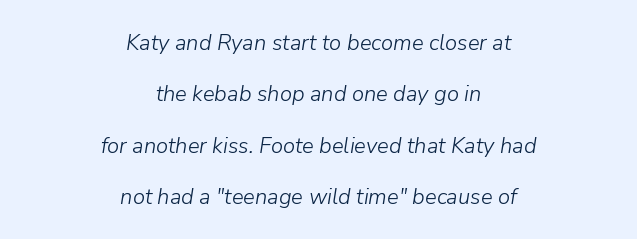
The image shows 22 px text type, italic (leaning right); set centered, loose line spacing (2.33x), normal letter spacing, not underlined.
